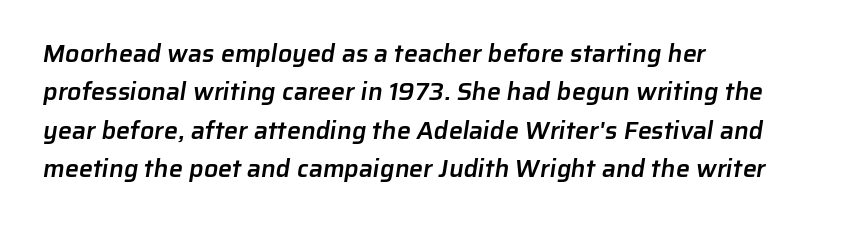
The image shows 25 px text type; set left-aligned, normal line spacing (1.54x), normal letter spacing, not underlined.
